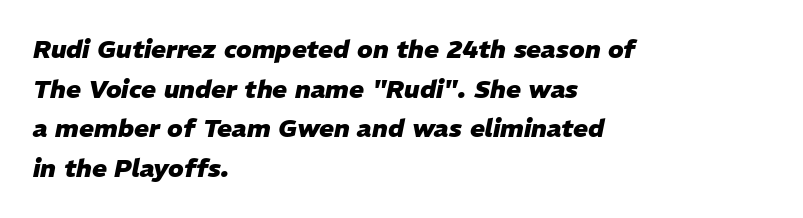
{"italic": "yes", "lean": "right", "slant_degrees": 11, "bold": "yes", "underline": "no", "align": "left", "line_spacing": "normal", "line_spacing_ratio": 1.59, "letter_spacing": "normal", "letter_spacing_em": 0.0, "glyph_px": 25}
